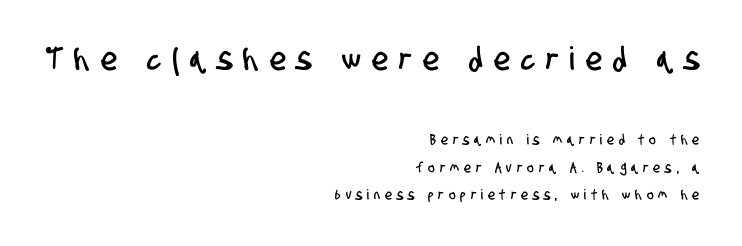
The image shows 32 px condensed sans-serif type; set right-aligned, loose line spacing (1.98x), unusually wide letter spacing (+0.36 em), not underlined; the first (top) block is 2.29x larger; low stroke contrast and a large x-height.
